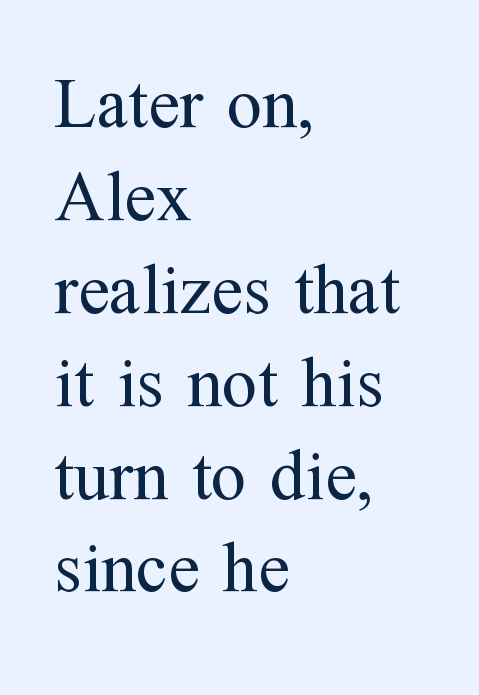
Q: Is the text bold? A: No.
Q: Is the text italic (slanted)? A: No, it is upright.
Q: Is the typeface a serif or a sans-serif typeface? A: Serif.
Q: Is the text underlined? A: No.
Q: How is the paragraph aligned? A: Left-aligned.
Q: Is the spacing between letters normal or unusually wide? A: Normal.
Q: Is the spacing between lines tight, normal or loose? A: Normal.
Q: Width (condensed, normal, or wide)? A: Normal.
Q: Stroke contrast? A: Medium.
Q: x-height? A: Medium.
Q: Monospaced? A: No.
